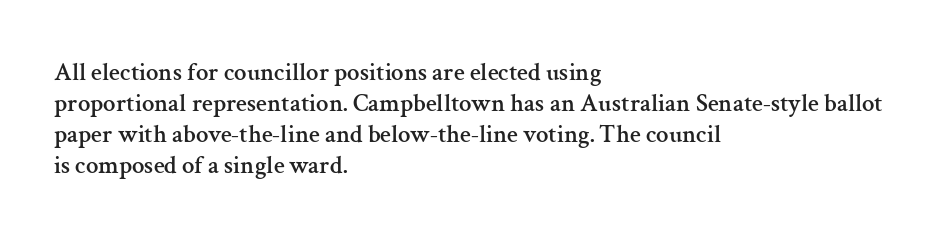
{"italic": "no", "underline": "no", "align": "left", "line_spacing_ratio": 1.24, "letter_spacing": "normal", "letter_spacing_em": 0.0, "glyph_px": 25}
